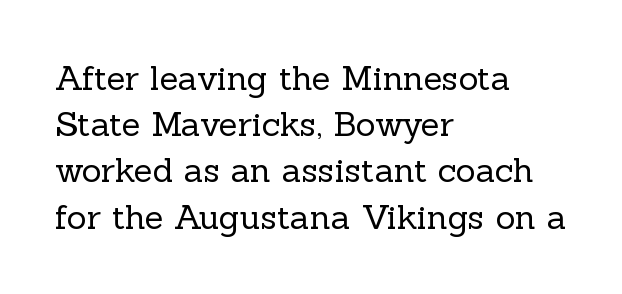
The image shows 34 px regular-weight serif type, upright; set left-aligned, normal line spacing (1.36x), normal letter spacing, not underlined; a medium x-height.
